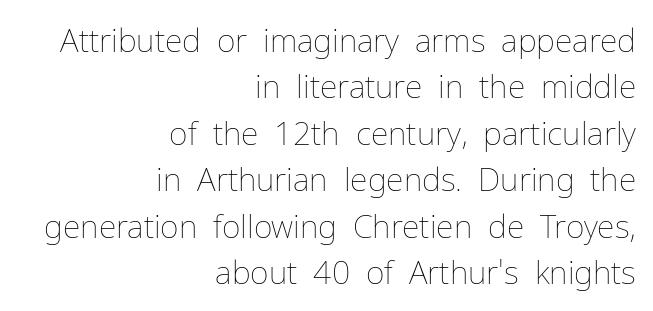
The image shows 32 px thin type, upright; set right-aligned, normal line spacing (1.45x), normal letter spacing, not underlined; low stroke contrast and a medium x-height.
